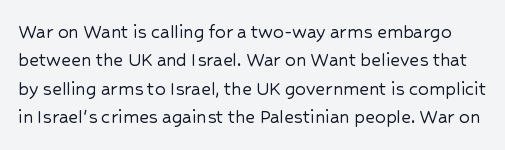
Q: Is the text italic (slanted)? A: No, it is upright.
Q: Is the text underlined? A: No.
Q: Is the spacing between letters normal or unusually wide? A: Normal.
Q: Is the spacing between lines tight, normal or loose? A: Normal.
